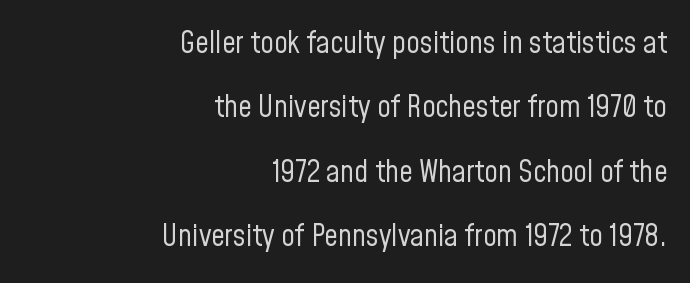
The image shows 30 px regular-weight, condensed sans-serif type, upright; set right-aligned, loose line spacing (2.15x), normal letter spacing, not underlined; low stroke contrast and a medium x-height.
